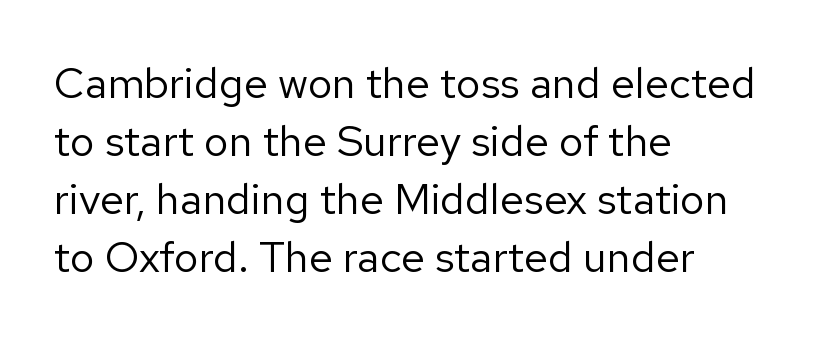
Q: Is the text bold? A: No.
Q: Is the text italic (slanted)? A: No, it is upright.
Q: Is the typeface a serif or a sans-serif typeface? A: Sans-serif.
Q: Is the text underlined? A: No.
Q: How is the paragraph aligned? A: Left-aligned.
Q: Is the spacing between letters normal or unusually wide? A: Normal.
Q: Is the spacing between lines tight, normal or loose? A: Normal.
Q: Width (condensed, normal, or wide)? A: Normal.
Q: Stroke contrast? A: Low.
Q: x-height? A: Medium.
Q: Monospaced? A: No.
